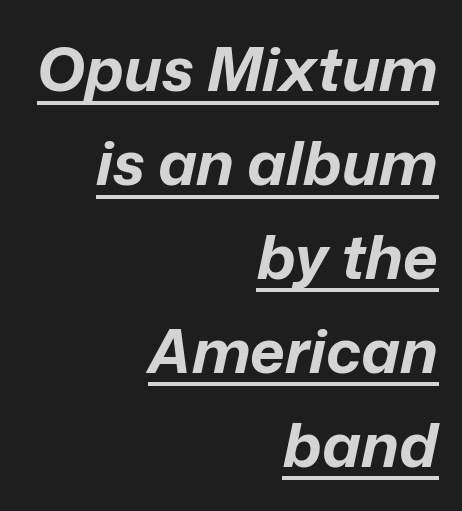
The image shows 61 px bold type, italic (leaning right); set right-aligned, normal line spacing (1.54x), normal letter spacing, underlined; low stroke contrast and a medium x-height.
